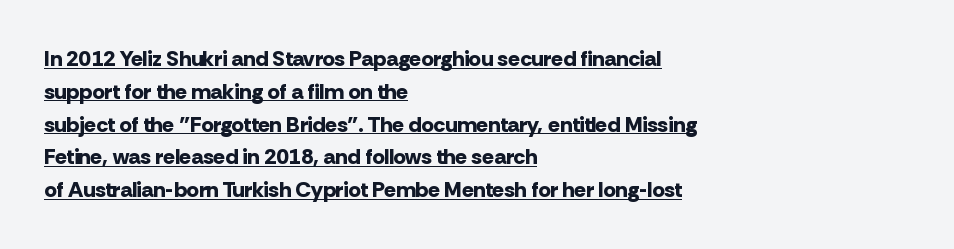
{"italic": "no", "bold": "yes", "underline": "yes", "align": "left", "line_spacing": "normal", "line_spacing_ratio": 1.49, "letter_spacing": "normal", "letter_spacing_em": 0.0, "glyph_px": 22}
